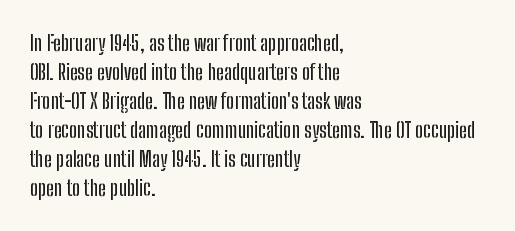
Does the leading feel generous? No, just average. Nobody touched the tracking dial on this one. This is the regular roman posture of the typeface. Visually the block forms a straight wall on the left and a jagged coastline on the right.
